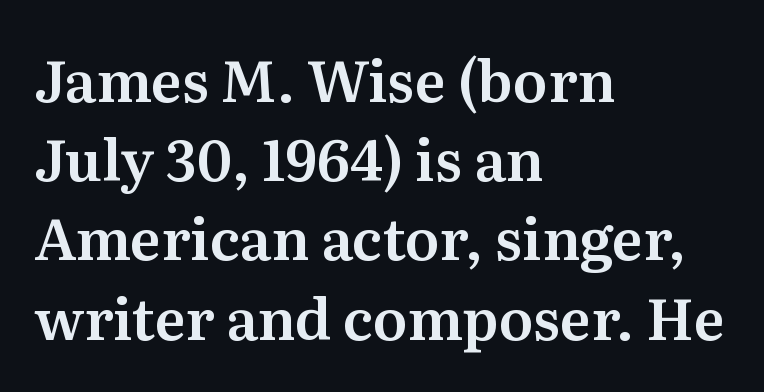
The glyphs are unaccompanied by any horizontal stroke below them. The designer left line spacing at the default. Here the designer chose a conventional face with non-uniform glyph widths. The type sits square on the baseline with zero lean.
